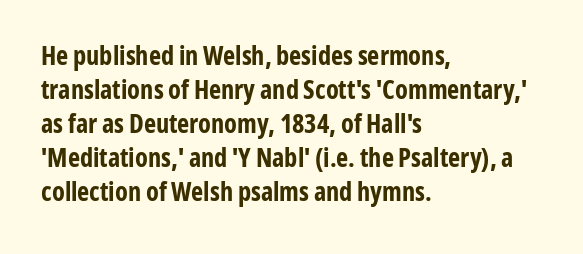
Typeset ragged right — the left edge is the straight one. Words float on clear page, feet unadorned. Vertically, the passage feels balanced, rows spaced as you'd expect. This sample uses plain, unmodified letter spacing. Summary of weight: heavy, a full bold. Characters remain perfectly vertical along every line.
